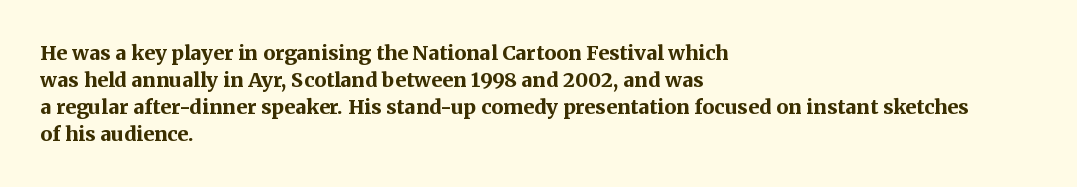
{"italic": "no", "bold": "yes", "underline": "no", "align": "left", "line_spacing": "normal", "line_spacing_ratio": 1.35, "letter_spacing": "normal", "letter_spacing_em": 0.0, "glyph_px": 20}
